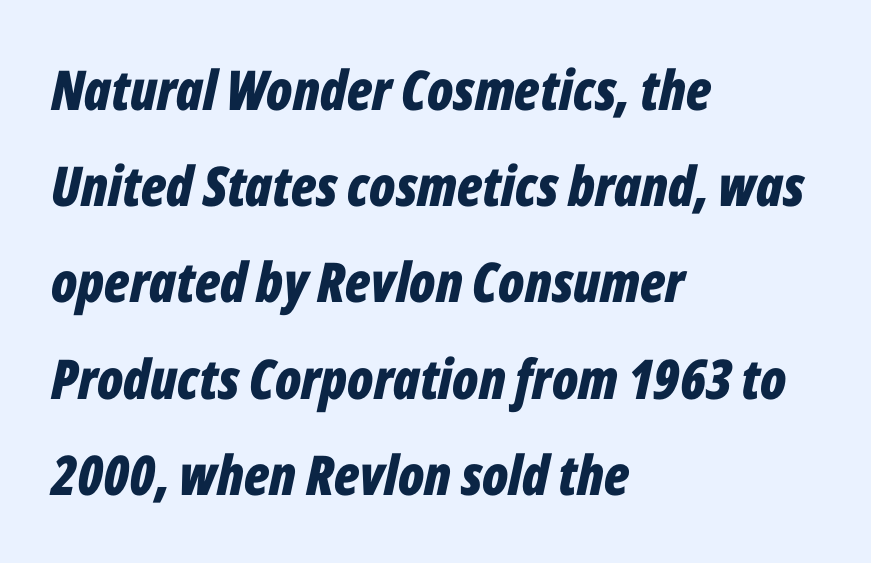
Q: Is the text bold? A: Yes.
Q: Is the text italic (slanted)? A: Yes, it leans right by about 12 degrees.
Q: Is the text underlined? A: No.
Q: How is the paragraph aligned? A: Left-aligned.
Q: Is the spacing between letters normal or unusually wide? A: Normal.
Q: Width (condensed, normal, or wide)? A: Condensed.
Q: Stroke contrast? A: Low.
Q: x-height? A: Medium.
Q: Monospaced? A: No.
